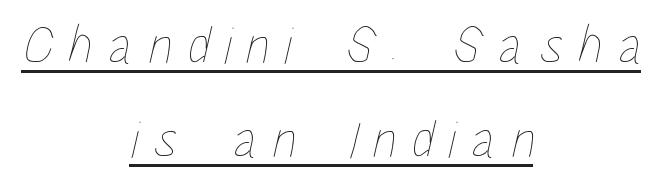
The image shows 53 px thin, condensed type; set centered, line spacing 1.78x, unusually wide letter spacing (+0.29 em), underlined; low stroke contrast and a large x-height.
